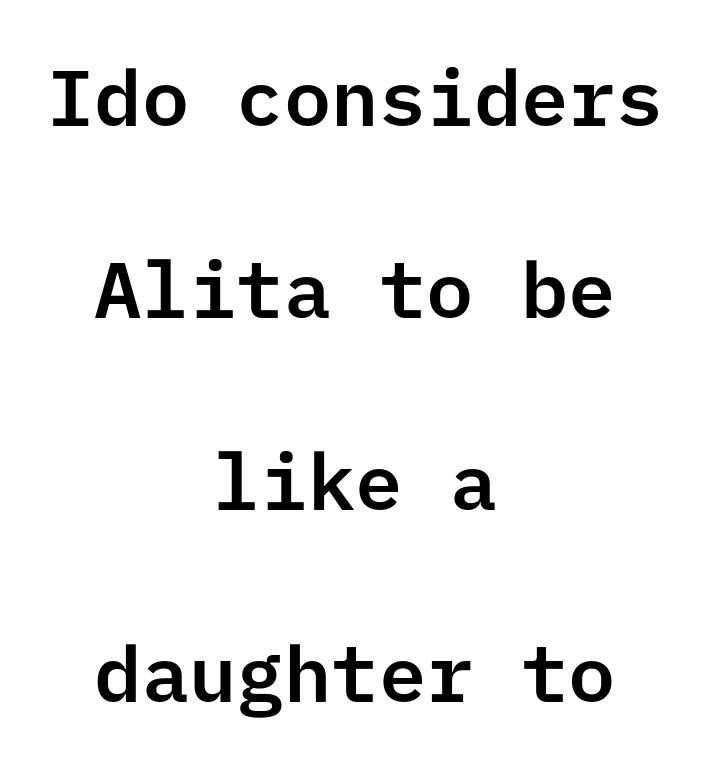
Any mark beneath the type? The region is blank. The tracking reads as untouched default to a designer's eye. Successive baselines arrive slowly, with a big drop between each. The letters stand upright; this is a roman face. In terms of letterform style, serifs are entirely absent. The passage is arranged like a title page — every line centered.
